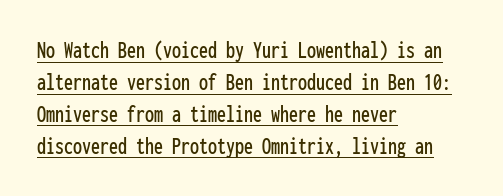
The string is rendered with underlining switched on. The rag falls on the right side of this text block. Characters remain perfectly vertical along every line. Summary of vertical rhythm: regular, with standard interline spacing.
